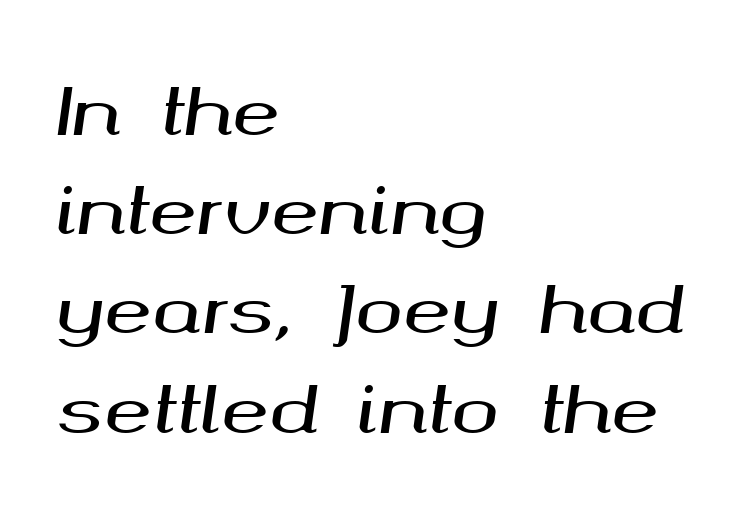
Style check: oblique. Standard letterfit; no display-style spreading of the glyphs. Honestly, the row spacing looks completely unremarkable. The face used here is proportionally spaced, like ordinary book or web type.
